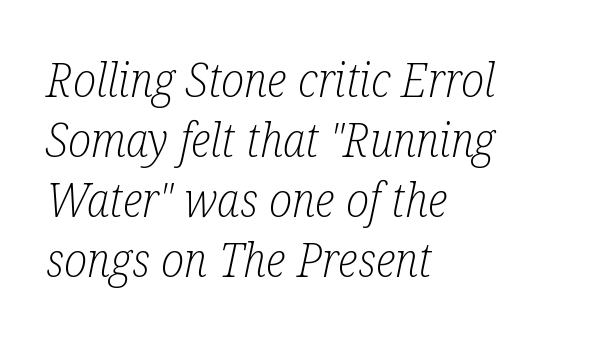
The image shows 47 px light, condensed serif type, italic (leaning right); set left-aligned, normal line spacing (1.28x), normal letter spacing, not underlined; low stroke contrast and a medium x-height.
